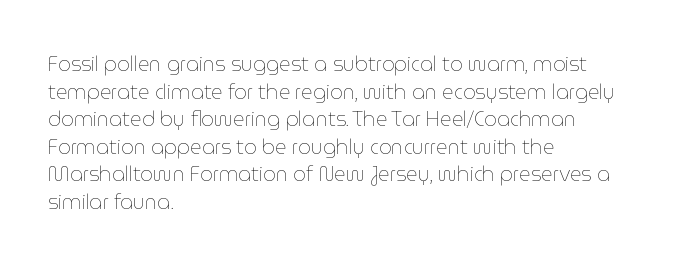
Q: Is the text bold? A: No.
Q: Is the text italic (slanted)? A: No, it is upright.
Q: Is the text underlined? A: No.
Q: How is the paragraph aligned? A: Left-aligned.
Q: Is the spacing between letters normal or unusually wide? A: Normal.
Q: Is the spacing between lines tight, normal or loose? A: Normal.
